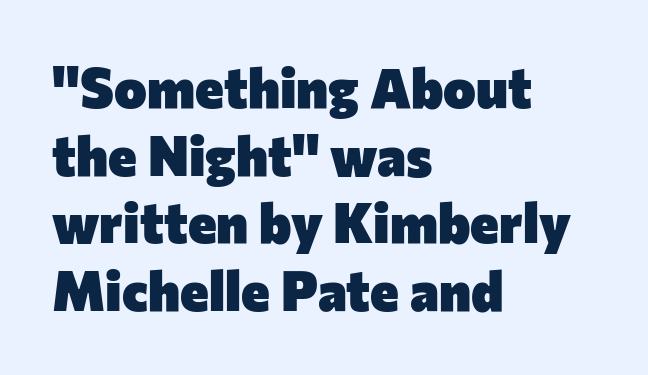
The image shows 55 px heavy sans-serif type, upright; set left-aligned, line spacing 1.23x, normal letter spacing, not underlined; low stroke contrast and a medium x-height.
